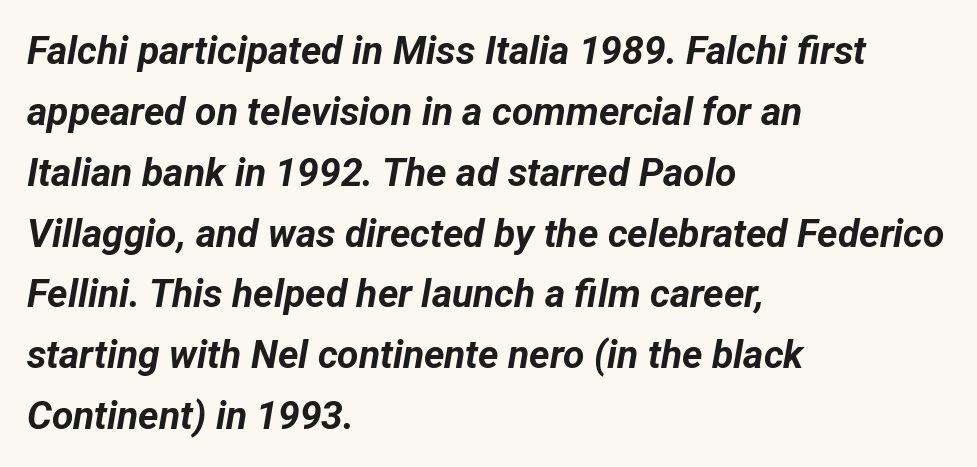
These lines keep a tight, regular rhythm from letter to letter. Typographic density is high because the face is bold. The face used here has a pronounced slope to its letters. Note the varied advance widths — an 'i' is clearly narrower than an 'm'.
